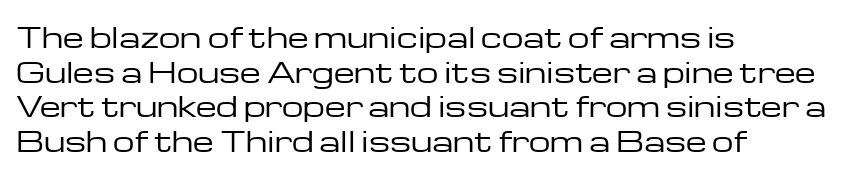
The block of text has a typical density, with ordinary space between rows. Which margin do the lines hug? The left one — the right edge is uneven. The space directly below the letters is spotless. This is the regular roman posture of the typeface. Does extra space separate the letters? No, they use regular spacing.
